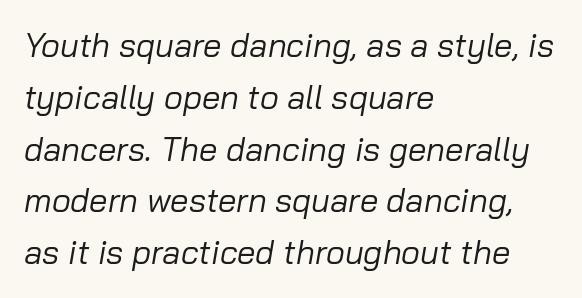
Q: Is the text bold? A: No.
Q: Is the text italic (slanted)? A: Yes, it leans right by about 10 degrees.
Q: Is the text underlined? A: No.
Q: How is the paragraph aligned? A: Left-aligned.
Q: Is the spacing between letters normal or unusually wide? A: Normal.
Q: Is the spacing between lines tight, normal or loose? A: Normal.
Q: Width (condensed, normal, or wide)? A: Normal.
Q: Stroke contrast? A: Low.
Q: x-height? A: Medium.
Q: Monospaced? A: No.
